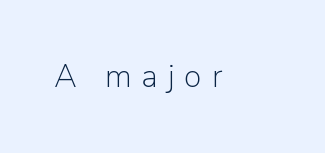
Q: Is the text bold? A: No.
Q: Is the text italic (slanted)? A: No, it is upright.
Q: Is the typeface a serif or a sans-serif typeface? A: Sans-serif.
Q: Is the text underlined? A: No.
Q: Is the spacing between letters normal or unusually wide? A: Unusually wide.
Q: Width (condensed, normal, or wide)? A: Normal.
Q: Stroke contrast? A: Low.
Q: x-height? A: Medium.
Q: Monospaced? A: No.
